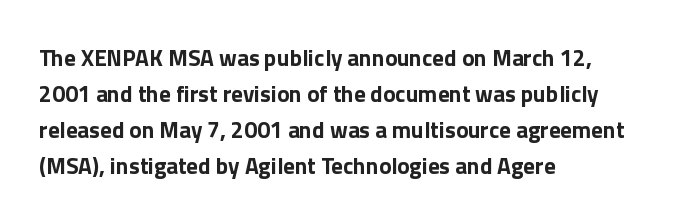
{"italic": "no", "bold": "yes", "underline": "no", "align": "left", "line_spacing": "normal", "line_spacing_ratio": 1.56, "letter_spacing": "normal", "letter_spacing_em": 0.0, "glyph_px": 23}
